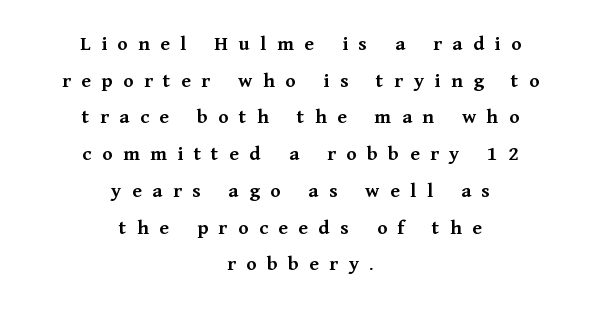
{"italic": "no", "bold": "yes", "underline": "no", "align": "center", "line_spacing_ratio": 1.75, "letter_spacing": "wide", "letter_spacing_em": 0.5, "glyph_px": 21}
